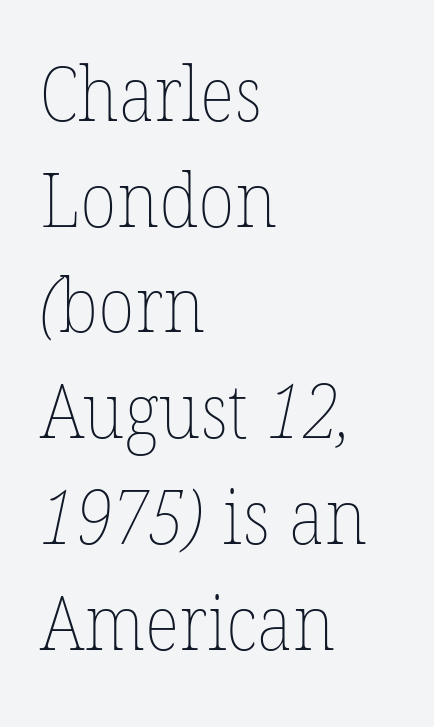
{"bold": "no", "weight": "thin", "width": "normal", "stroke_contrast": "low", "x_height": "medium", "monospaced": "no", "underline": "no", "align": "left", "line_spacing": "normal", "line_spacing_ratio": 1.41, "letter_spacing": "normal", "letter_spacing_em": 0.0, "glyph_px": 75}
